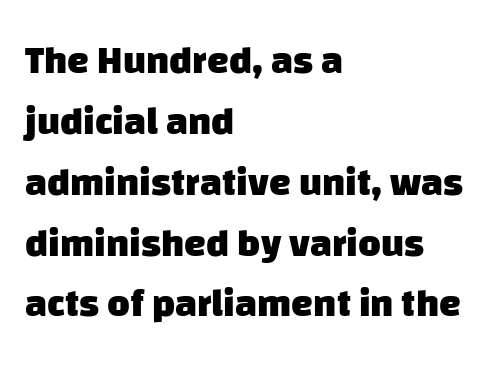
{"serif": "no", "bold": "yes", "weight": "heavy", "width": "normal", "stroke_contrast": "low", "x_height": "large", "monospaced": "no", "underline": "no", "align": "left", "line_spacing": "normal", "line_spacing_ratio": 1.56, "letter_spacing": "normal", "letter_spacing_em": 0.0, "glyph_px": 39}
